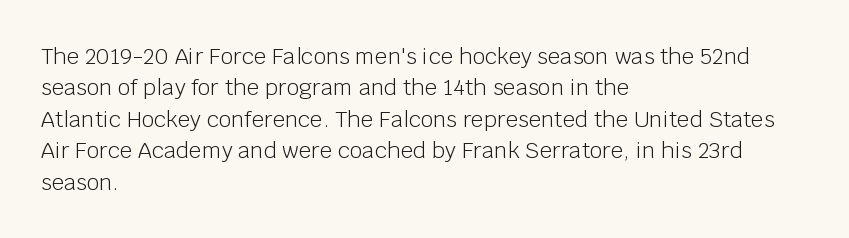
{"italic": "no", "bold": "no", "underline": "no", "align": "left", "line_spacing": "normal", "line_spacing_ratio": 1.43, "letter_spacing": "normal", "letter_spacing_em": 0.0, "glyph_px": 22}
